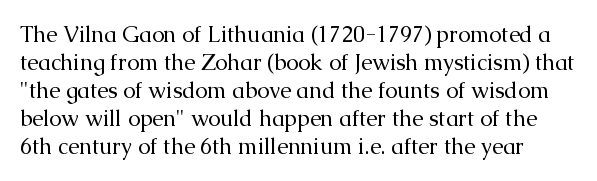
Q: Is the text bold? A: No.
Q: Is the text italic (slanted)? A: No, it is upright.
Q: Is the text underlined? A: No.
Q: Is the spacing between letters normal or unusually wide? A: Normal.
Q: Is the spacing between lines tight, normal or loose? A: Normal.
